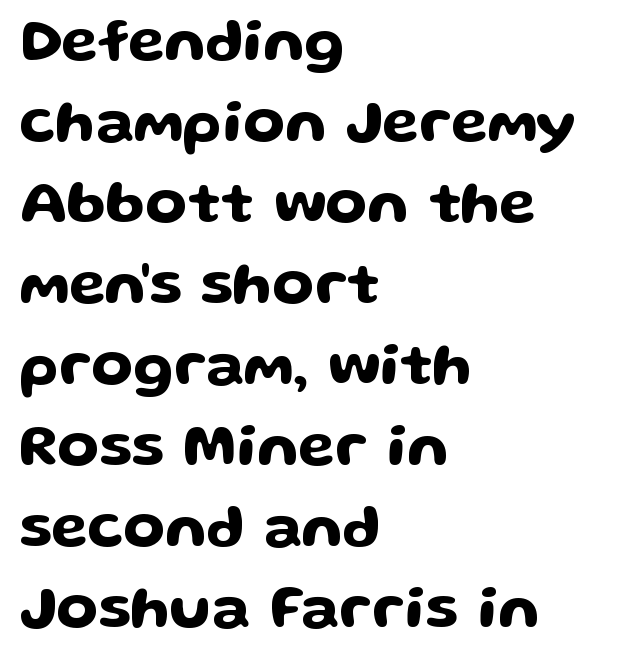
Think of a printed novel: that variable character pitch is what you see here. The rendering keeps characters at their native spacing. Is the block centered? No — it sits flush against the left margin. Baseline-to-baseline distance is the conventional proportion of letter height.
